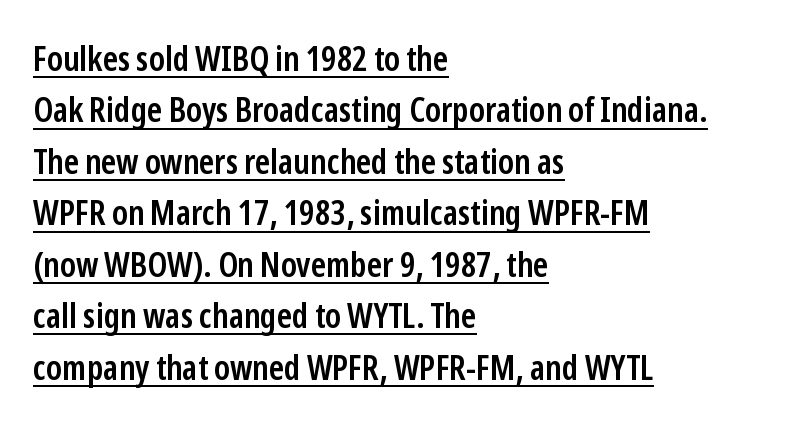
Q: Is the text bold? A: Semi-bold.
Q: Is the text italic (slanted)? A: No, it is upright.
Q: Is the typeface a serif or a sans-serif typeface? A: Sans-serif.
Q: Is the text underlined? A: Yes.
Q: How is the paragraph aligned? A: Left-aligned.
Q: Is the spacing between letters normal or unusually wide? A: Normal.
Q: Is the spacing between lines tight, normal or loose? A: Normal.
Q: Width (condensed, normal, or wide)? A: Condensed.
Q: Stroke contrast? A: Low.
Q: x-height? A: Medium.
Q: Monospaced? A: No.
